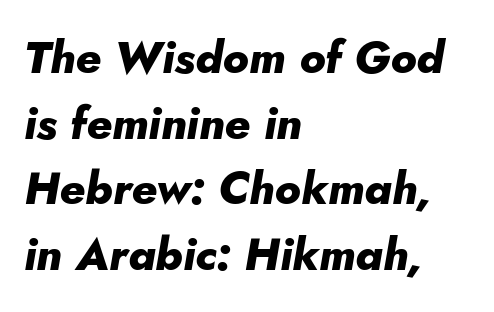
The image shows 45 px heavy type, italic (leaning right); set left-aligned, normal line spacing (1.46x), normal letter spacing, not underlined; low stroke contrast and a small x-height.
